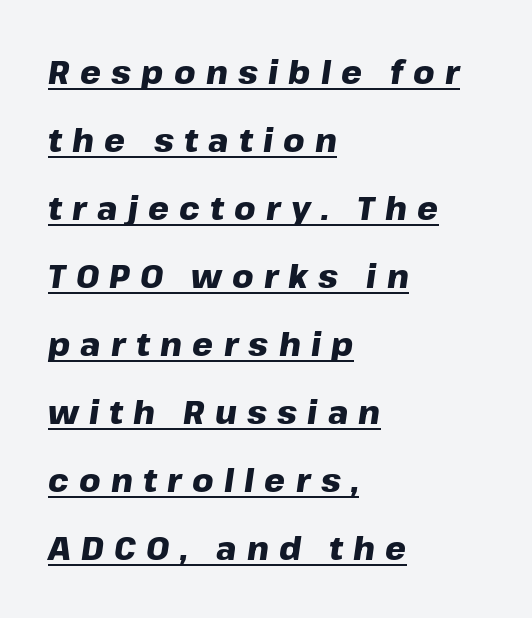
Q: Is the text bold? A: Yes.
Q: Is the text italic (slanted)? A: Yes, it leans right by about 8 degrees.
Q: Is the text underlined? A: Yes.
Q: How is the paragraph aligned? A: Left-aligned.
Q: Is the spacing between letters normal or unusually wide? A: Unusually wide.
Q: Is the spacing between lines tight, normal or loose? A: Loose.
Q: Width (condensed, normal, or wide)? A: Normal.
Q: Stroke contrast? A: Low.
Q: x-height? A: Medium.
Q: Monospaced? A: No.
